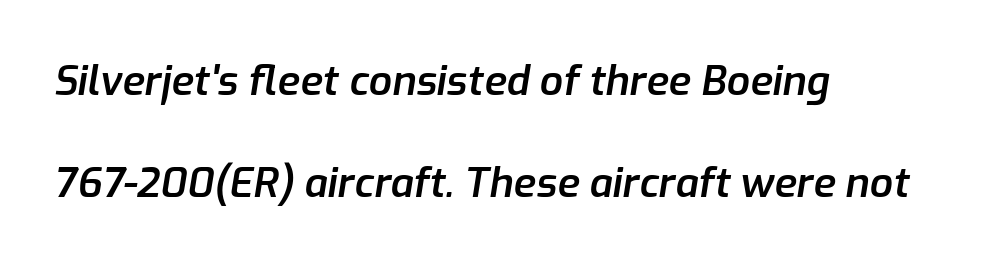
Q: Is the text bold? A: Semi-bold.
Q: Is the text italic (slanted)? A: Yes, it leans right by about 9 degrees.
Q: Is the text underlined? A: No.
Q: How is the paragraph aligned? A: Left-aligned.
Q: Is the spacing between letters normal or unusually wide? A: Normal.
Q: Is the spacing between lines tight, normal or loose? A: Loose.
Q: Width (condensed, normal, or wide)? A: Normal.
Q: Stroke contrast? A: Low.
Q: x-height? A: Medium.
Q: Monospaced? A: No.
